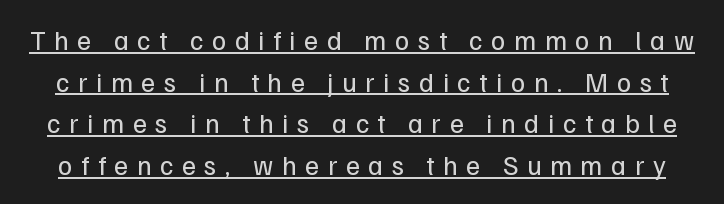
{"italic": "no", "bold": "no", "underline": "yes", "line_spacing": "normal", "line_spacing_ratio": 1.54, "letter_spacing": "wide", "letter_spacing_em": 0.32, "glyph_px": 27}
